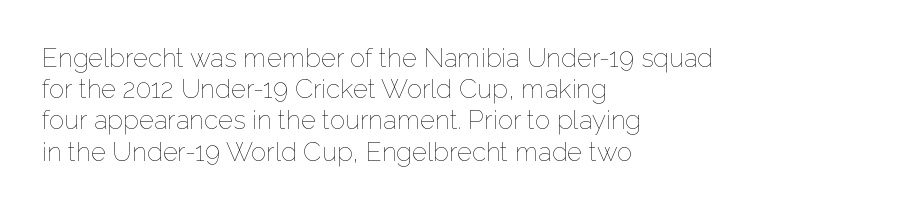
The image shows 26 px text type, upright; set left-aligned, line spacing 1.2x, normal letter spacing, not underlined.
